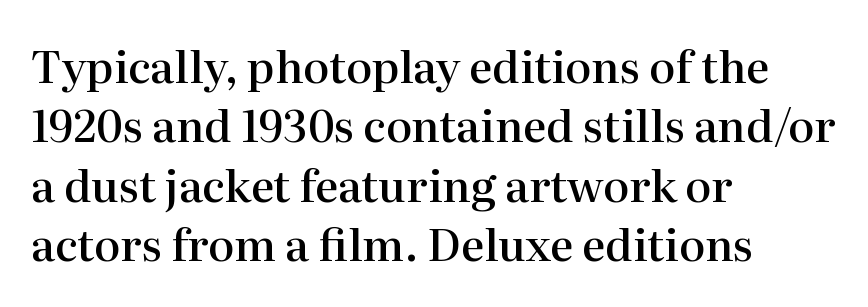
{"serif": "yes", "italic": "no", "bold": "semi", "weight": "semibold", "width": "normal", "stroke_contrast": "high", "x_height": "medium", "monospaced": "no", "underline": "no", "align": "left", "line_spacing": "normal", "line_spacing_ratio": 1.35, "letter_spacing": "normal", "letter_spacing_em": 0.0, "glyph_px": 44}
